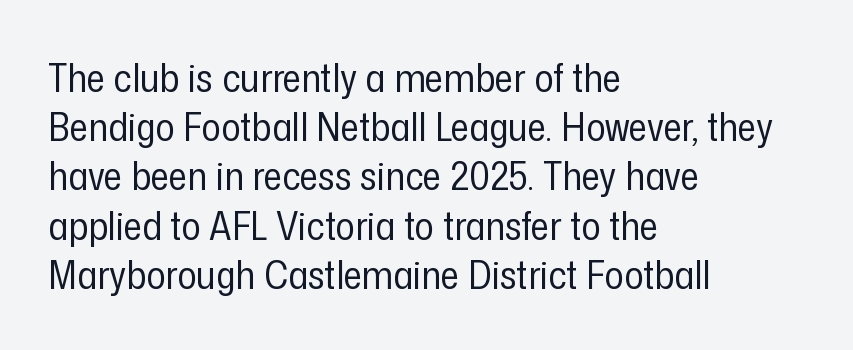
The image shows 40 px regular-weight, condensed sans-serif type, upright; set left-aligned, line spacing 1.23x, normal letter spacing, not underlined; low stroke contrast and a medium x-height.
